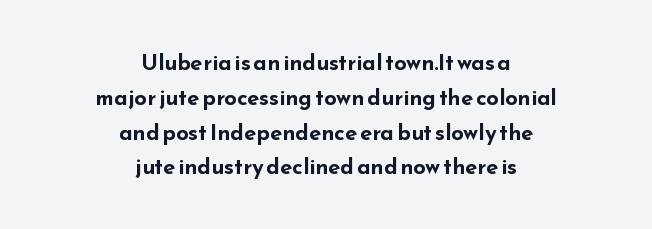
Nope, not italic — everything's standing straight. Students, this is bold: see how much ink each stroke carries. The gap between lines stays unmarked. One glance says typical: line gaps are just what's usual. The face used here is rendered with its standard letterfit.
